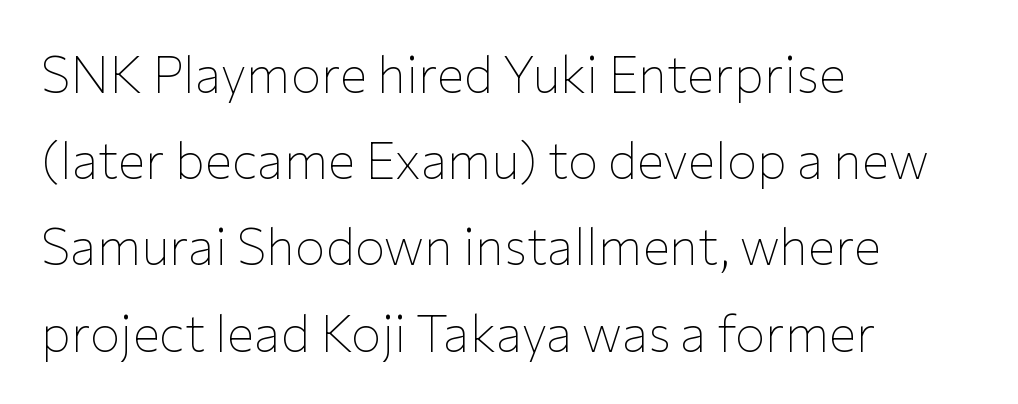
The image shows 51 px thin sans-serif type, upright; set left-aligned, normal line spacing (1.69x), normal letter spacing, not underlined; low stroke contrast and a medium x-height.
